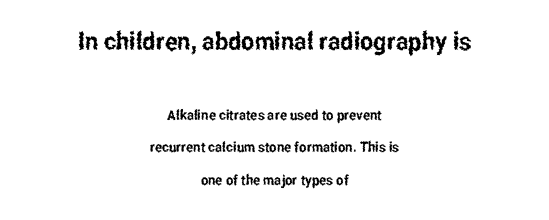
The image shows 25 px text type, upright; set centered, loose line spacing (2.32x), normal letter spacing, not underlined; the first (top) block is 1.79x larger.
